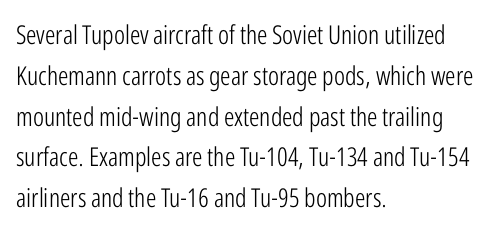
Q: Is the text bold? A: No.
Q: Is the text italic (slanted)? A: No, it is upright.
Q: Is the text underlined? A: No.
Q: How is the paragraph aligned? A: Left-aligned.
Q: Is the spacing between letters normal or unusually wide? A: Normal.
Q: Is the spacing between lines tight, normal or loose? A: Normal.
